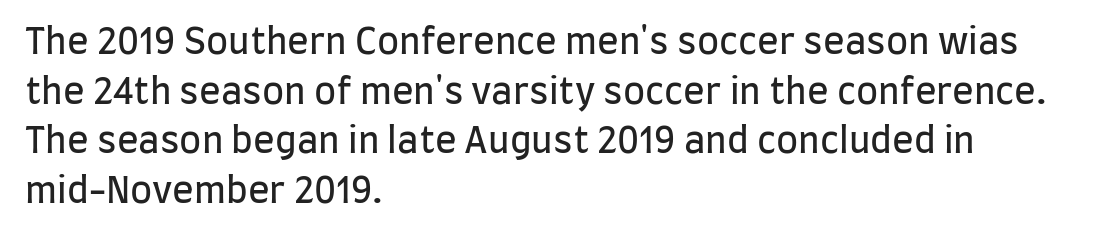
Q: Is the text bold? A: No.
Q: Is the text italic (slanted)? A: No, it is upright.
Q: Is the typeface a serif or a sans-serif typeface? A: Sans-serif.
Q: Is the text underlined? A: No.
Q: How is the paragraph aligned? A: Left-aligned.
Q: Is the spacing between letters normal or unusually wide? A: Normal.
Q: Is the spacing between lines tight, normal or loose? A: Normal.
Q: Width (condensed, normal, or wide)? A: Condensed.
Q: Stroke contrast? A: Low.
Q: x-height? A: Large.
Q: Monospaced? A: No.
